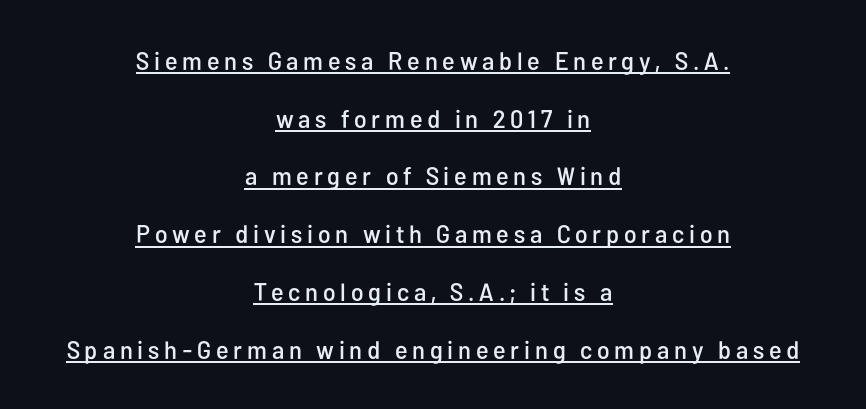
The image shows 25 px text type, upright; set centered, loose line spacing (2.31x), underlined.
